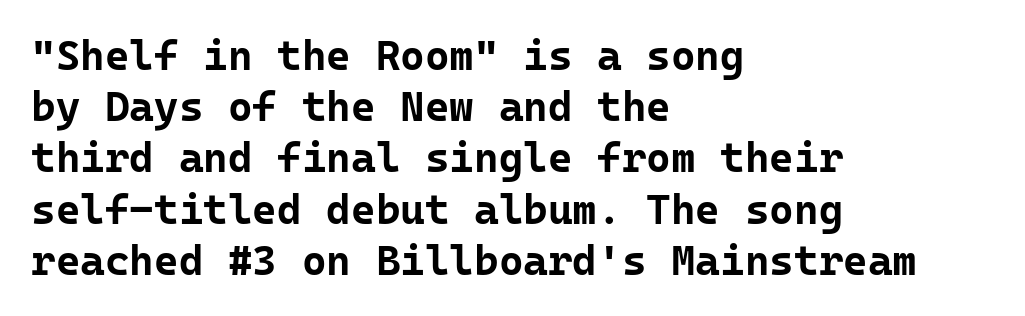
Has an underline been added? It has not. This sample is left-justified, so line endings fall wherever the words run out. It's the straight-up-and-down kind of type. The glyphs in this specimen are sans serif.
